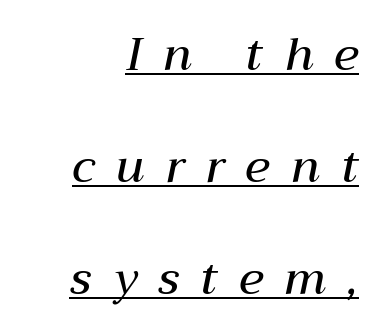
Notice the wide empty band between every row — that's loose leading. Style check: oblique. The face used here is rendered with a markedly widened letterfit. Compared with a flush-left layout, this one pins lines to the opposite, right side. The letters advance in unequal steps, a hallmark of proportional type.
